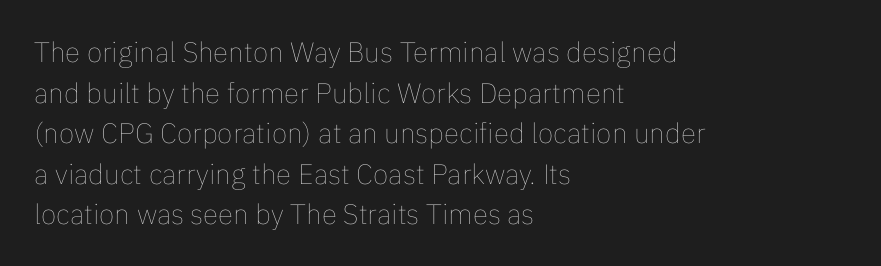
Q: Is the text bold? A: No.
Q: Is the text italic (slanted)? A: No, it is upright.
Q: Is the text underlined? A: No.
Q: How is the paragraph aligned? A: Left-aligned.
Q: Is the spacing between letters normal or unusually wide? A: Normal.
Q: Is the spacing between lines tight, normal or loose? A: Normal.
Q: Width (condensed, normal, or wide)? A: Normal.
Q: Stroke contrast? A: Low.
Q: x-height? A: Medium.
Q: Monospaced? A: No.
